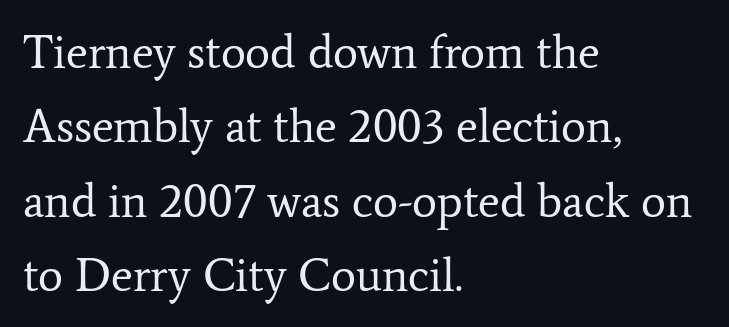
The image shows 47 px regular-weight serif type, upright; set left-aligned, normal line spacing (1.58x), normal letter spacing, not underlined; low stroke contrast and a medium x-height.
